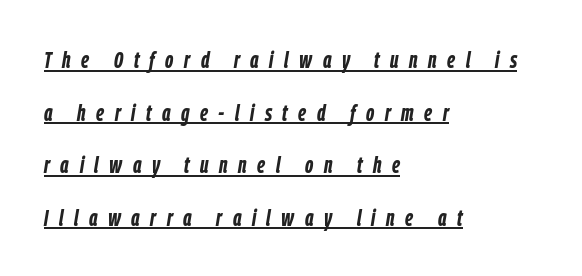
{"italic": "yes", "lean": "right", "slant_degrees": 9, "bold": "yes", "underline": "yes", "align": "left", "line_spacing": "loose", "line_spacing_ratio": 2.19, "letter_spacing": "wide", "letter_spacing_em": 0.44, "glyph_px": 24}
